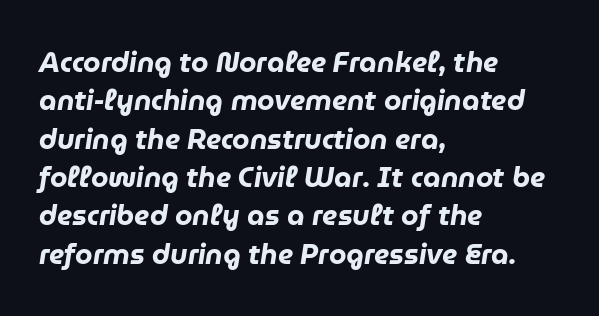
{"italic": "yes", "lean": "right", "slant_degrees": 9, "bold": "yes", "weight": "heavy", "width": "normal", "stroke_contrast": "low", "x_height": "medium", "monospaced": "no", "underline": "no", "align": "left", "line_spacing": "normal", "line_spacing_ratio": 1.37, "letter_spacing": "normal", "letter_spacing_em": 0.0, "glyph_px": 28}
